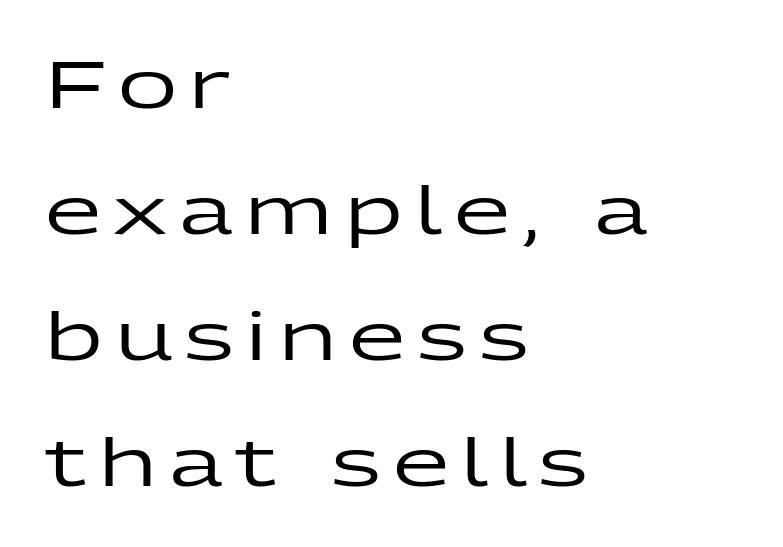
Italic? Not at all — the glyphs are vertical. Each letter's strokes conclude bluntly, with no projecting serifs. These lines are rendered in a variable-pitch font. A typesetter would call this leading open, well beyond the default. Letters rest on an invisible, unmarked baseline.
